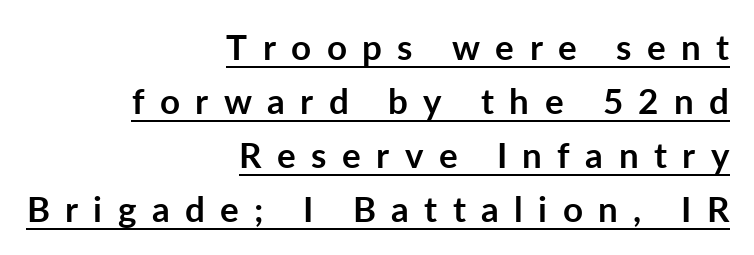
These lines sit exactly where default settings would place them. The type is letterspaced generously, with wide tracking. The rendering anchors every line to the right-hand side. Chunky letters — that's bold for sure.
